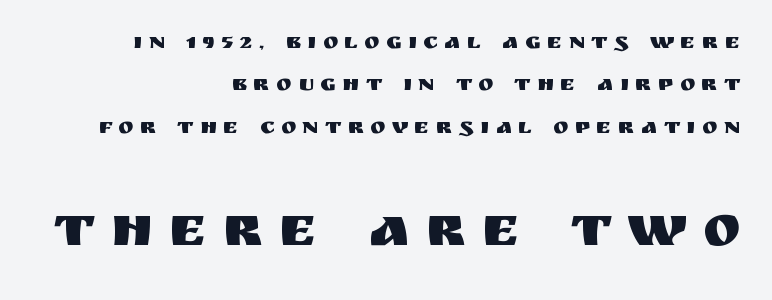
Look at the glyph heights: the lower group is clearly the bigger setting. The rendering uses natural spacing where letterforms have individual widths. This is roman type, the default non-slanted kind. I'd call this a sans setting — the letters go barefoot. Descenders hang freely into open space.
